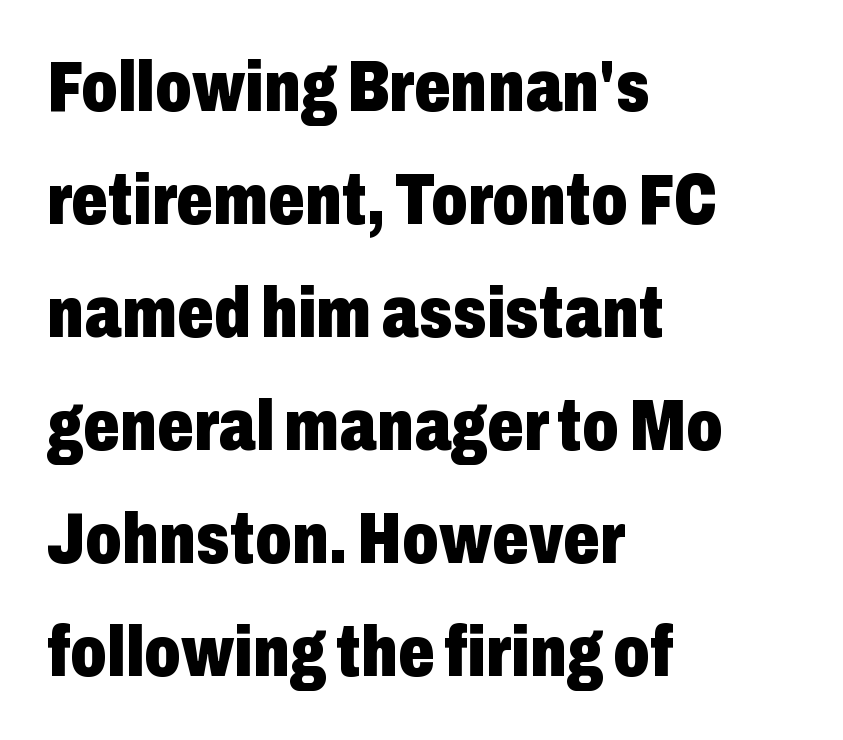
Line beginnings align vertically; line endings do not. Is there much room between lines? A standard amount, neither cramped nor airy. Typographic density is high because the face is bold. Varying glyph widths throughout — classic text-font behaviour. Each row of text sits above clean, open space. The type is set solid horizontally, with unmodified tracking.
